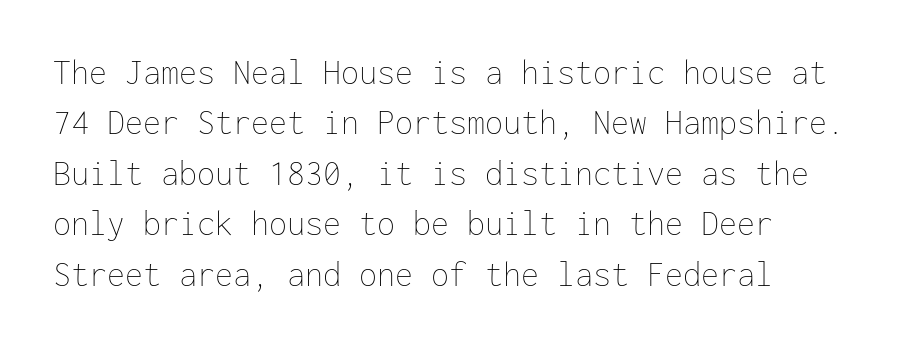
Q: Is the text bold? A: No.
Q: Is the text italic (slanted)? A: No, it is upright.
Q: Is the text underlined? A: No.
Q: Is the spacing between letters normal or unusually wide? A: Normal.
Q: Is the spacing between lines tight, normal or loose? A: Normal.
Q: Width (condensed, normal, or wide)? A: Normal.
Q: Stroke contrast? A: Low.
Q: x-height? A: Medium.
Q: Monospaced? A: Yes.
